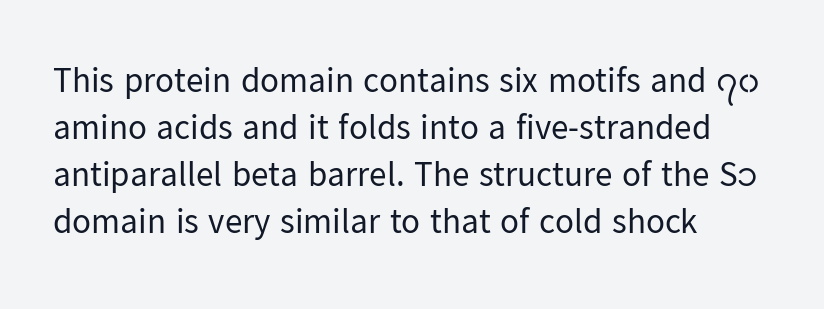
{"serif": "no", "italic": "no", "bold": "no", "weight": "regular", "width": "normal", "stroke_contrast": "low", "x_height": "medium", "monospaced": "no", "underline": "no", "align": "left", "line_spacing": "normal", "line_spacing_ratio": 1.34, "letter_spacing": "normal", "letter_spacing_em": 0.0, "glyph_px": 35}
